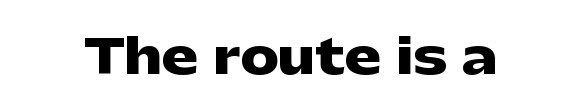
{"serif": "no", "italic": "no", "bold": "yes", "weight": "heavy", "width": "wide", "stroke_contrast": "low", "x_height": "medium", "monospaced": "no", "underline": "no", "letter_spacing": "normal", "letter_spacing_em": 0.0, "glyph_px": 48}
